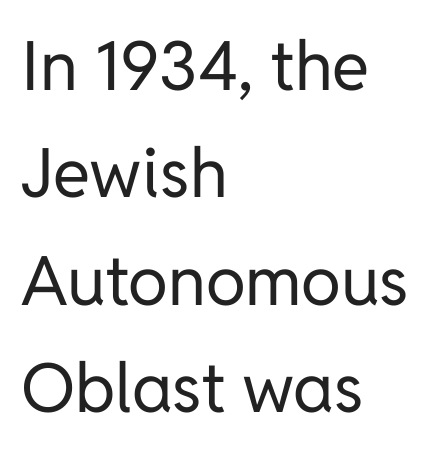
Q: Is the text bold? A: No.
Q: Is the text italic (slanted)? A: No, it is upright.
Q: Is the typeface a serif or a sans-serif typeface? A: Sans-serif.
Q: Is the text underlined? A: No.
Q: How is the paragraph aligned? A: Left-aligned.
Q: Is the spacing between letters normal or unusually wide? A: Normal.
Q: Is the spacing between lines tight, normal or loose? A: Normal.
Q: Width (condensed, normal, or wide)? A: Normal.
Q: Stroke contrast? A: Low.
Q: x-height? A: Medium.
Q: Monospaced? A: No.
